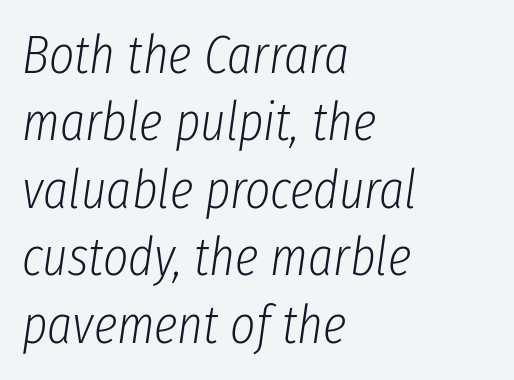
Q: Is the text bold? A: No.
Q: Is the text italic (slanted)? A: Yes, it leans right by about 8 degrees.
Q: Is the text underlined? A: No.
Q: How is the paragraph aligned? A: Left-aligned.
Q: Is the spacing between letters normal or unusually wide? A: Normal.
Q: Is the spacing between lines tight, normal or loose? A: Normal.
Q: Width (condensed, normal, or wide)? A: Condensed.
Q: Stroke contrast? A: Low.
Q: x-height? A: Medium.
Q: Monospaced? A: No.
